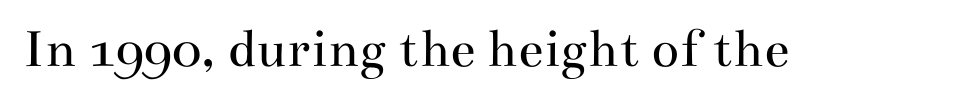
{"serif": "yes", "italic": "no", "bold": "no", "weight": "regular", "width": "wide", "stroke_contrast": "medium", "x_height": "small", "monospaced": "no", "underline": "no", "letter_spacing": "normal", "letter_spacing_em": 0.0, "glyph_px": 57}
